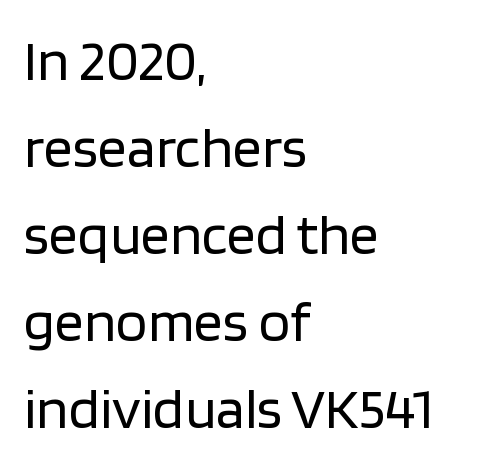
Q: Is the text bold? A: No.
Q: Is the text italic (slanted)? A: No, it is upright.
Q: Is the typeface a serif or a sans-serif typeface? A: Sans-serif.
Q: Is the text underlined? A: No.
Q: How is the paragraph aligned? A: Left-aligned.
Q: Is the spacing between letters normal or unusually wide? A: Normal.
Q: Is the spacing between lines tight, normal or loose? A: Normal.
Q: Width (condensed, normal, or wide)? A: Normal.
Q: Stroke contrast? A: Low.
Q: x-height? A: Large.
Q: Monospaced? A: No.
